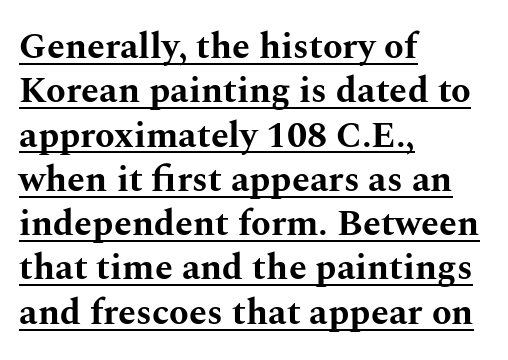
A roman cut, with each character standing at attention. This sample uses plain, unmodified letter spacing. Is this a fixed-width face? No — the glyphs have proportional, varying widths. Short and long lines alike share a common starting point at left. This is serif lettering, the kind often seen in printed books. Underlined type.
